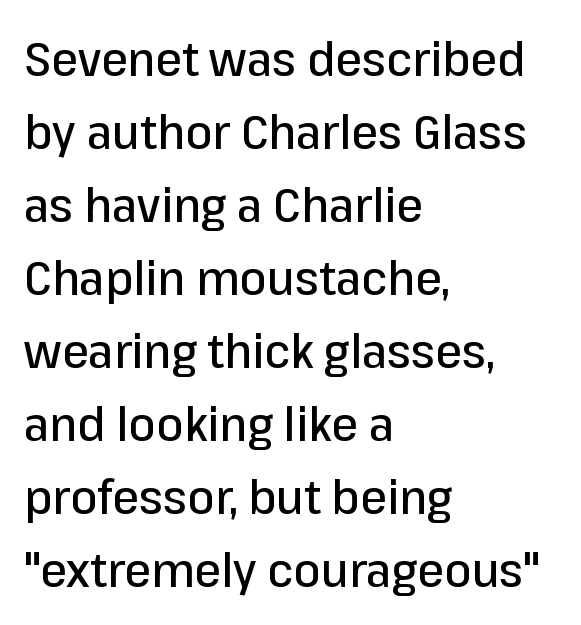
{"serif": "no", "italic": "no", "width": "normal", "stroke_contrast": "low", "x_height": "medium", "monospaced": "no", "underline": "no", "align": "left", "line_spacing": "normal", "line_spacing_ratio": 1.52, "letter_spacing": "normal", "letter_spacing_em": 0.0, "glyph_px": 48}
